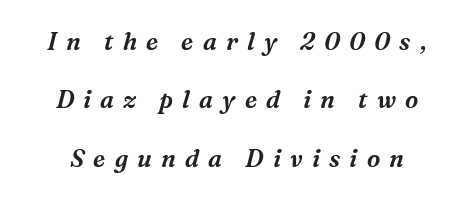
Airy leading. Every character sits at an angle, as italics do. The rendering inserts visible extra space after every character. The strip under each line holds only bare page.
